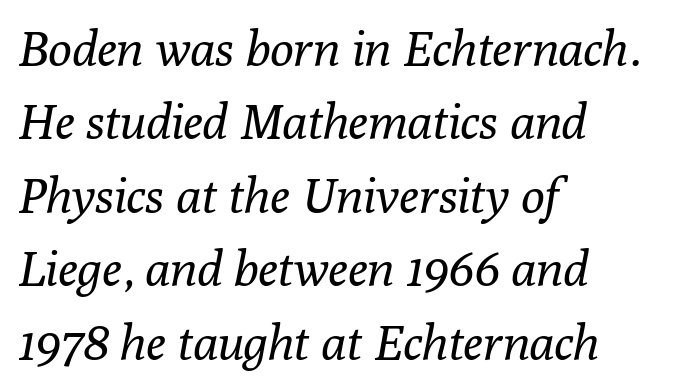
Q: Is the text bold? A: No.
Q: Is the text italic (slanted)? A: Yes, it leans right by about 10 degrees.
Q: Is the typeface a serif or a sans-serif typeface? A: Serif.
Q: Is the text underlined? A: No.
Q: How is the paragraph aligned? A: Left-aligned.
Q: Is the spacing between letters normal or unusually wide? A: Normal.
Q: Is the spacing between lines tight, normal or loose? A: Normal.
Q: Width (condensed, normal, or wide)? A: Normal.
Q: Stroke contrast? A: Low.
Q: x-height? A: Medium.
Q: Monospaced? A: No.
